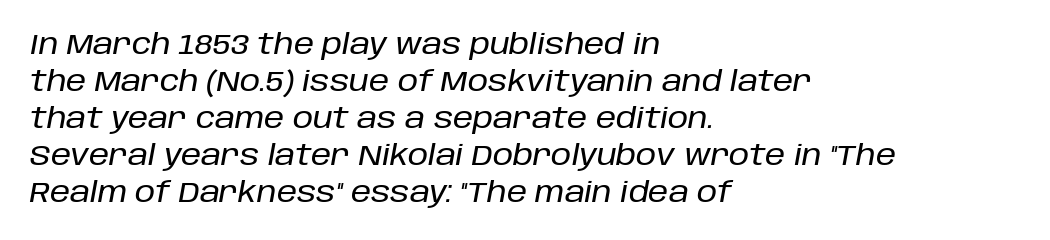
The face used here has a pronounced slope to its letters. If you measured baseline to baseline, you'd find a middling distance. The letters sit at their default tracking, neither squeezed nor spread. Underlining? Definitely not there.
